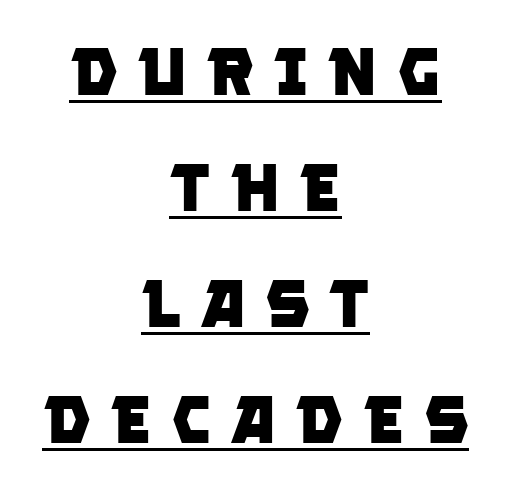
{"serif": "no", "bold": "yes", "weight": "heavy", "width": "normal", "stroke_contrast": "low", "x_height": "large", "monospaced": "no", "underline": "yes", "align": "center", "line_spacing_ratio": 1.73, "letter_spacing": "wide", "letter_spacing_em": 0.28, "glyph_px": 67}
